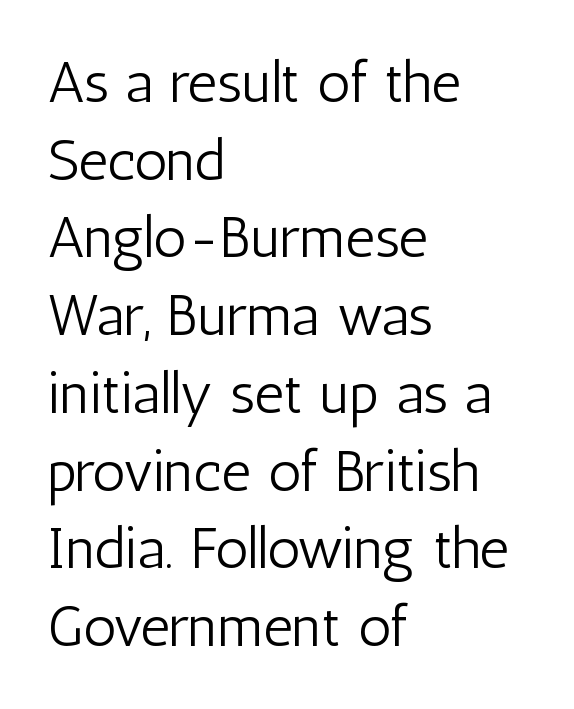
The image shows 58 px light, condensed sans-serif type, upright; set left-aligned, normal line spacing (1.34x), normal letter spacing, not underlined; low stroke contrast and a medium x-height.
